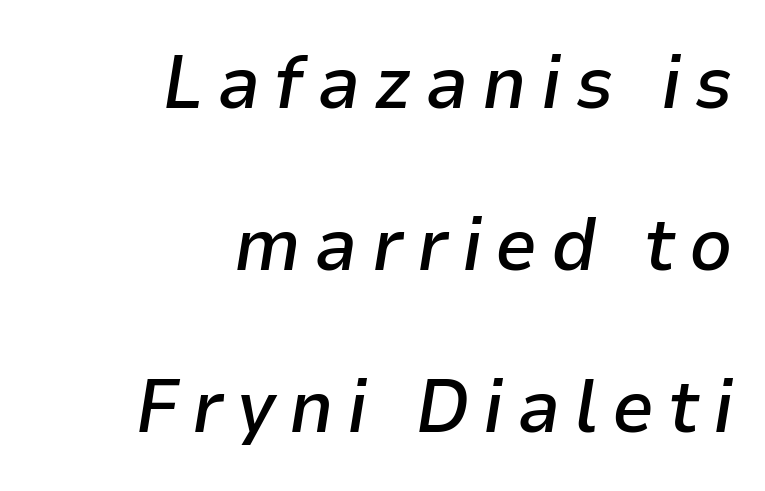
The image shows 75 px semibold type, italic (leaning right); set right-aligned, loose line spacing (2.16x), not underlined; low stroke contrast and a medium x-height.
